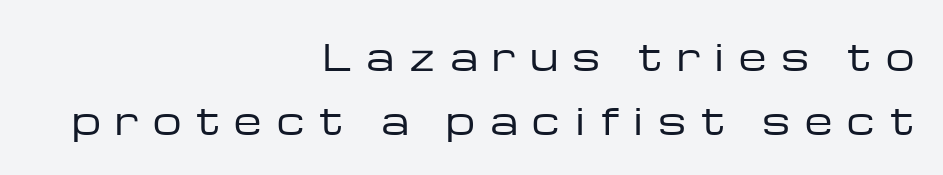
The image shows 36 px regular-weight, wide sans-serif type, upright; set right-aligned, line spacing 1.79x, unusually wide letter spacing (+0.41 em), not underlined; low stroke contrast and a medium x-height.
